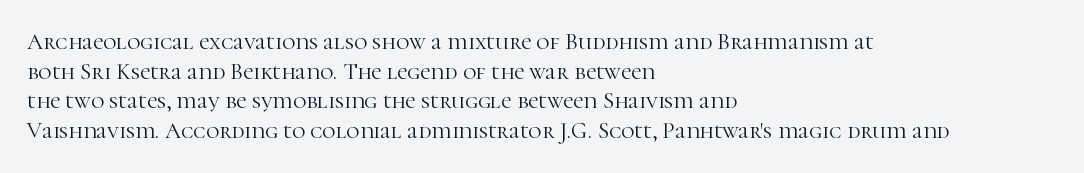
Q: Is the text bold? A: No.
Q: Is the text italic (slanted)? A: No, it is upright.
Q: Is the text underlined? A: No.
Q: How is the paragraph aligned? A: Left-aligned.
Q: Is the spacing between letters normal or unusually wide? A: Normal.
Q: Is the spacing between lines tight, normal or loose? A: Normal.
